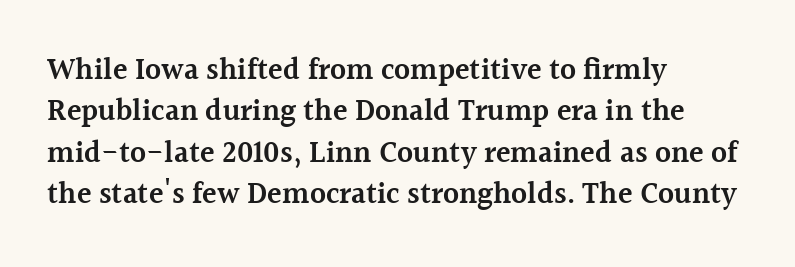
The image shows 30 px semibold serif type, upright; set left-aligned, normal line spacing (1.38x), normal letter spacing, not underlined; a medium x-height.
